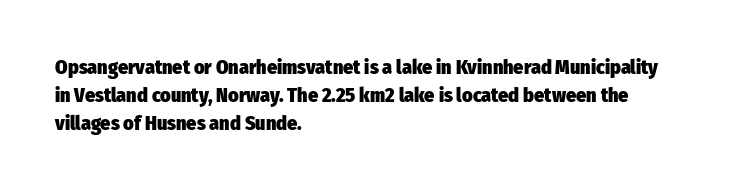
The image shows 20 px bold type, upright; set left-aligned, normal line spacing (1.4x), normal letter spacing, not underlined.
